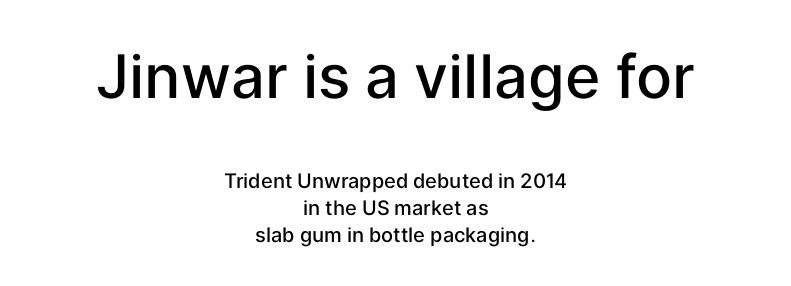
{"serif": "no", "italic": "no", "bold": "semi", "weight": "semibold", "width": "normal", "stroke_contrast": "low", "x_height": "medium", "monospaced": "no", "underline": "no", "align": "center", "line_spacing": "normal", "line_spacing_ratio": 1.35, "letter_spacing": "normal", "letter_spacing_em": 0.0, "larger_block": "first", "size_ratio": 3.0, "glyph_px": 60}
